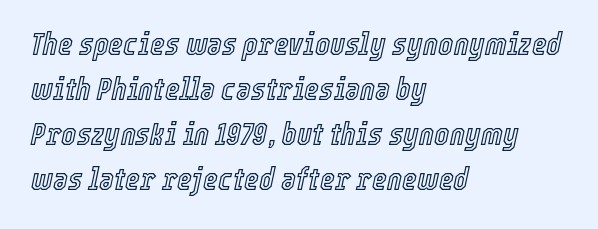
{"italic": "yes", "lean": "right", "slant_degrees": 12, "width": "condensed", "x_height": "medium", "monospaced": "no", "underline": "no", "align": "left", "line_spacing": "normal", "line_spacing_ratio": 1.41, "letter_spacing": "normal", "letter_spacing_em": 0.0, "glyph_px": 32}
